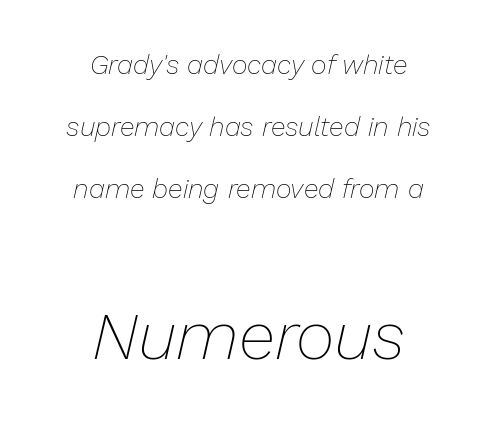
The image shows 67 px thin type, italic (leaning right); set centered, loose line spacing (2.3x), normal letter spacing, not underlined; the second (bottom) block is 2.48x larger; low stroke contrast and a medium x-height.
